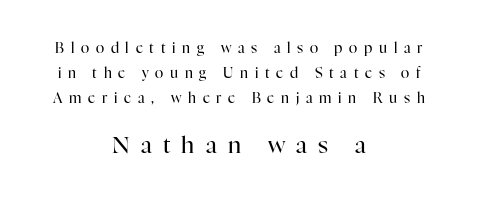
Q: Is the text bold? A: No.
Q: Is the text italic (slanted)? A: No, it is upright.
Q: Is the text underlined? A: No.
Q: How is the paragraph aligned? A: Centered.
Q: Is the spacing between letters normal or unusually wide? A: Unusually wide.
Q: Which block of text is set in a larger size, the first (top) or the second (bottom)? A: The second (bottom) one.
